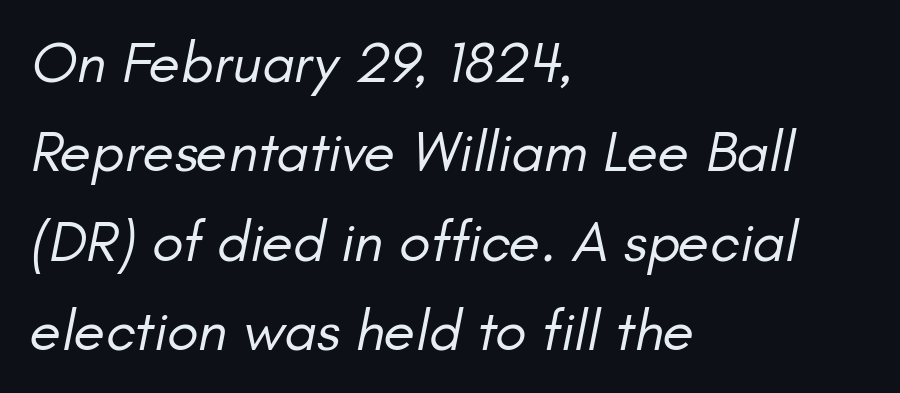
{"italic": "yes", "lean": "right", "slant_degrees": 11, "bold": "no", "weight": "regular", "width": "normal", "stroke_contrast": "low", "x_height": "small", "monospaced": "no", "underline": "no", "align": "left", "line_spacing": "normal", "line_spacing_ratio": 1.54, "letter_spacing": "normal", "letter_spacing_em": 0.0, "glyph_px": 58}
